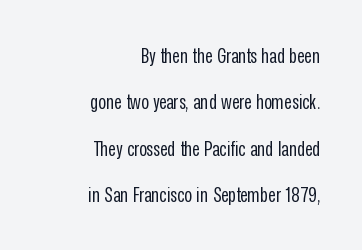
{"italic": "no", "bold": "no", "underline": "no", "align": "right", "line_spacing": "loose", "line_spacing_ratio": 2.21, "letter_spacing": "normal", "letter_spacing_em": 0.0, "glyph_px": 21}
